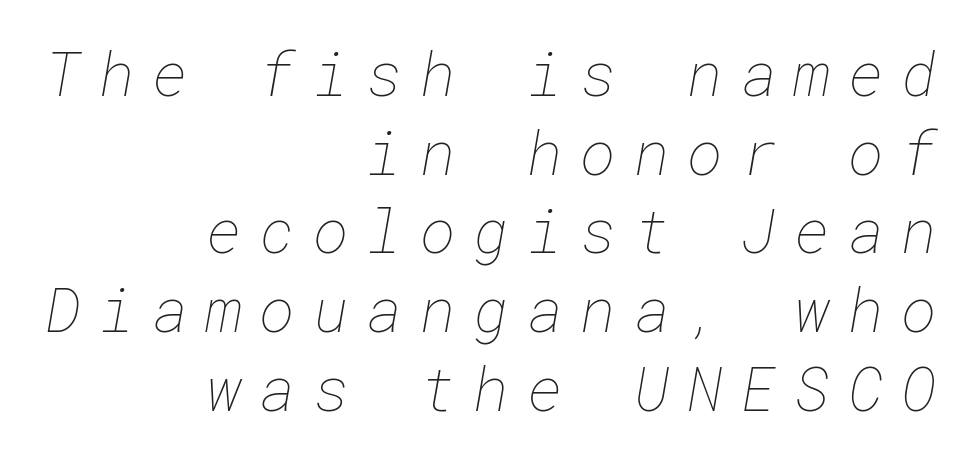
{"bold": "no", "weight": "thin", "width": "normal", "stroke_contrast": "low", "x_height": "medium", "underline": "no", "align": "right", "line_spacing": "normal", "line_spacing_ratio": 1.29, "letter_spacing": "wide", "letter_spacing_em": 0.29, "glyph_px": 61}
